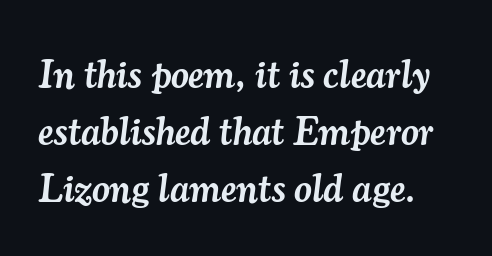
{"serif": "yes", "italic": "yes", "lean": "right", "slant_degrees": 7, "bold": "semi", "weight": "semibold", "width": "normal", "stroke_contrast": "medium", "x_height": "small", "monospaced": "no", "underline": "no", "line_spacing": "normal", "line_spacing_ratio": 1.46, "letter_spacing": "normal", "letter_spacing_em": 0.0, "glyph_px": 39}
